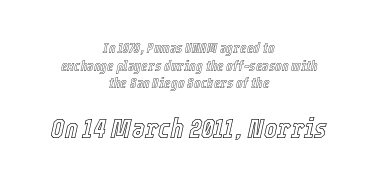
{"italic": "yes", "lean": "right", "slant_degrees": 12, "width": "condensed", "x_height": "medium", "monospaced": "no", "underline": "no", "align": "center", "line_spacing": "normal", "line_spacing_ratio": 1.26, "letter_spacing": "normal", "letter_spacing_em": 0.0, "larger_block": "second", "size_ratio": 2.0, "glyph_px": 28}
